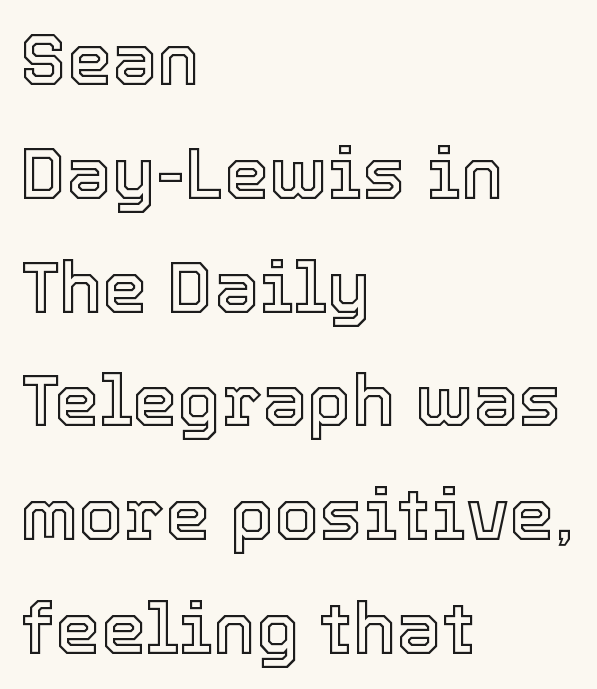
The image shows 72 px text type, upright; set left-aligned, normal line spacing (1.58x), normal letter spacing, not underlined; a medium x-height.
